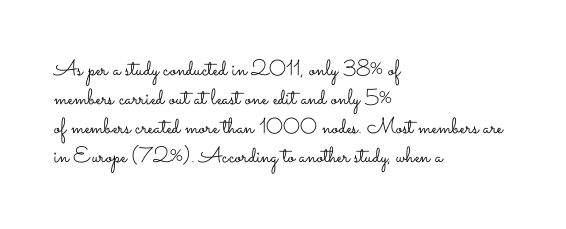
The image shows 22 px text type; set left-aligned, normal line spacing (1.32x), normal letter spacing, not underlined.
